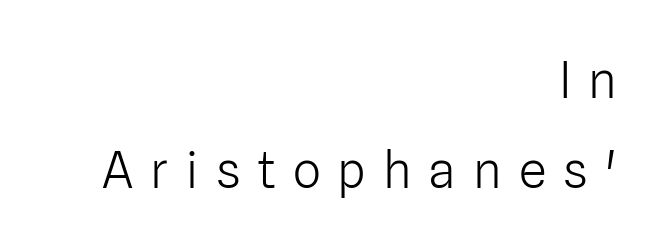
It's the straight-up-and-down kind of type. Looks like regular typesetting: each glyph gets only the width it needs. Glyph-to-glyph distance is far greater than everyday printed text. The zone under the glyphs is completely vacant. Letterform terminals end flat and unadorned throughout the passage. The rag falls on the left side of this text block.
